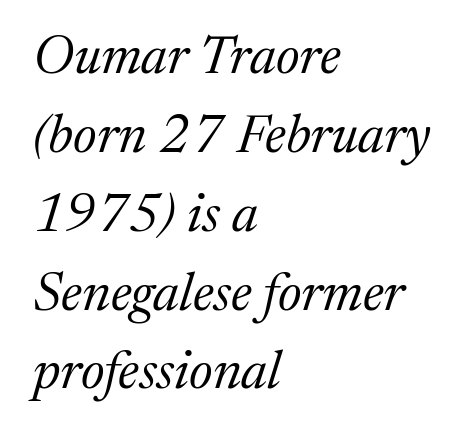
Compared with typical paragraphs, the rows here are spaced about the same. Does the lettering tilt? It does — this is italic. Every row of glyphs begins at an identical x-position on the left. Nobody drew a line under any word here. The face used here is proportionally spaced, like ordinary book or web type.
